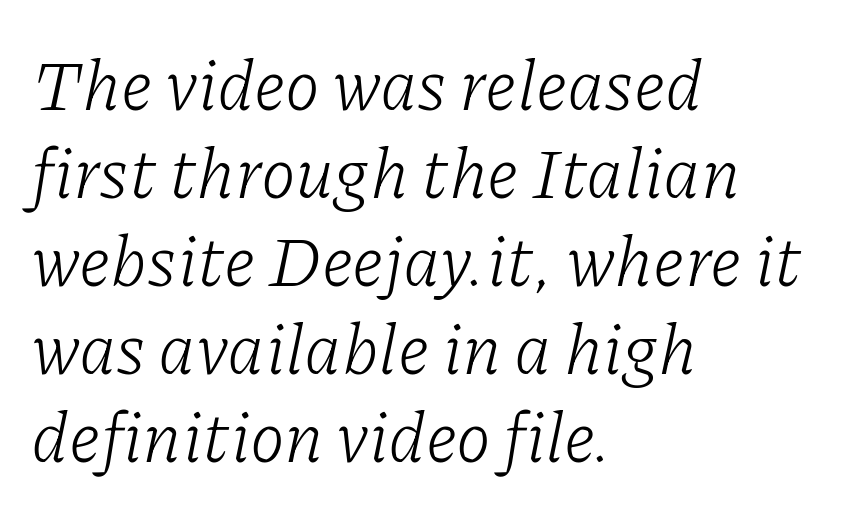
Q: Is the text bold? A: No.
Q: Is the text italic (slanted)? A: Yes, it leans right by about 11 degrees.
Q: Is the typeface a serif or a sans-serif typeface? A: Serif.
Q: Is the text underlined? A: No.
Q: How is the paragraph aligned? A: Left-aligned.
Q: Is the spacing between letters normal or unusually wide? A: Normal.
Q: Width (condensed, normal, or wide)? A: Normal.
Q: Stroke contrast? A: Low.
Q: x-height? A: Medium.
Q: Monospaced? A: No.
